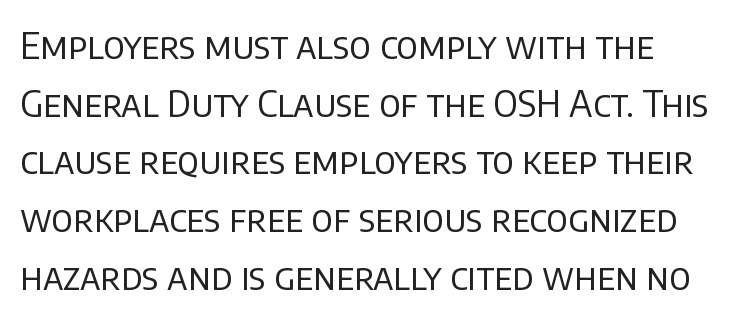
The font family rendered here belongs to the sans-serif group. Is there much room between lines? A standard amount, neither cramped nor airy. Check under the words: just untouched page. Nope, not italic — everything's standing straight. The line texture is even and compact thanks to regular tracking. Note the varied advance widths — an 'i' is clearly narrower than an 'm'.
